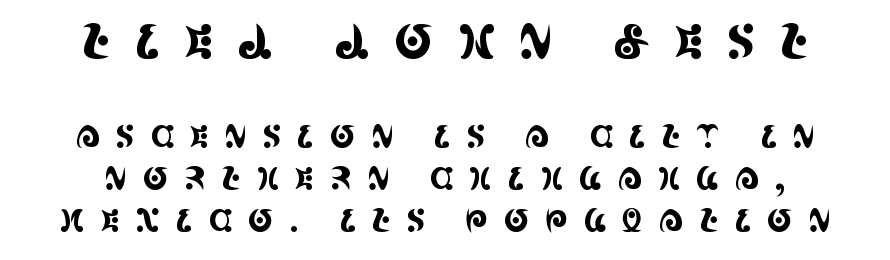
{"serif": "yes", "italic": "no", "width": "condensed", "x_height": "large", "monospaced": "no", "underline": "no", "line_spacing": "normal", "line_spacing_ratio": 1.36, "letter_spacing": "wide", "letter_spacing_em": 0.49, "larger_block": "first", "size_ratio": 1.52, "glyph_px": 47}
